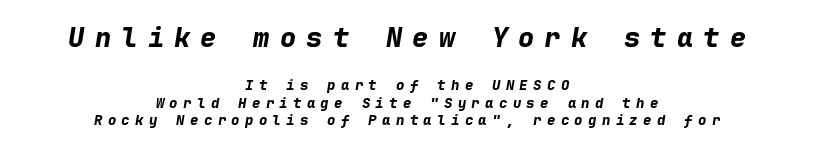
Type size steps down from the first block to the second. The passage shown has open, widely tracked lettering throughout. Students, observe: this is what conventionally led text looks like. Check under the words: just untouched page.
